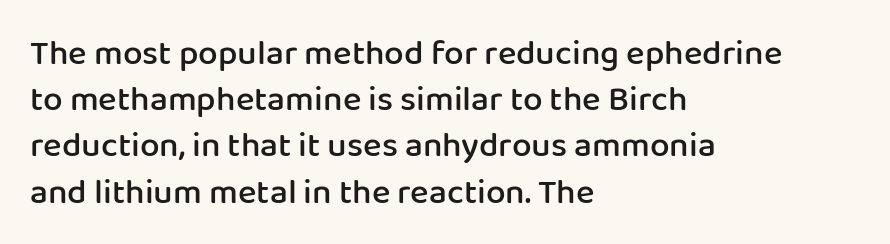
{"serif": "no", "italic": "no", "bold": "semi", "weight": "semibold", "width": "normal", "stroke_contrast": "low", "x_height": "medium", "monospaced": "no", "underline": "no", "align": "left", "line_spacing": "normal", "line_spacing_ratio": 1.32, "letter_spacing": "normal", "letter_spacing_em": 0.0, "glyph_px": 35}
